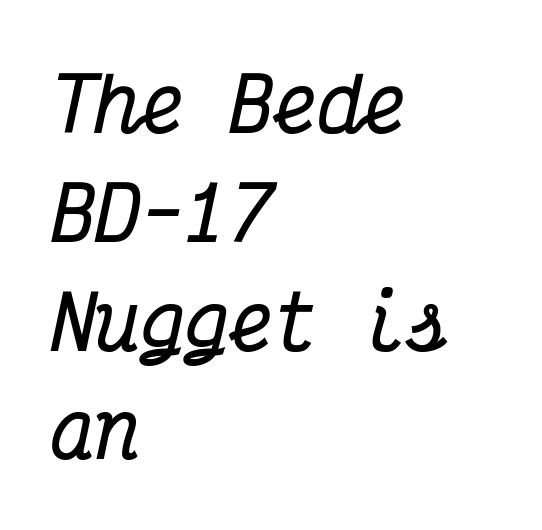
The designer went with a serif here, giving each stem small feet. How heavy is the stroke? Heavy — this is a bold. The font's italic variant was chosen for this text. The space between consecutive lines is moderate. Compared with a centered layout, this one pins lines to the left instead. Descenders hang freely into open space.
